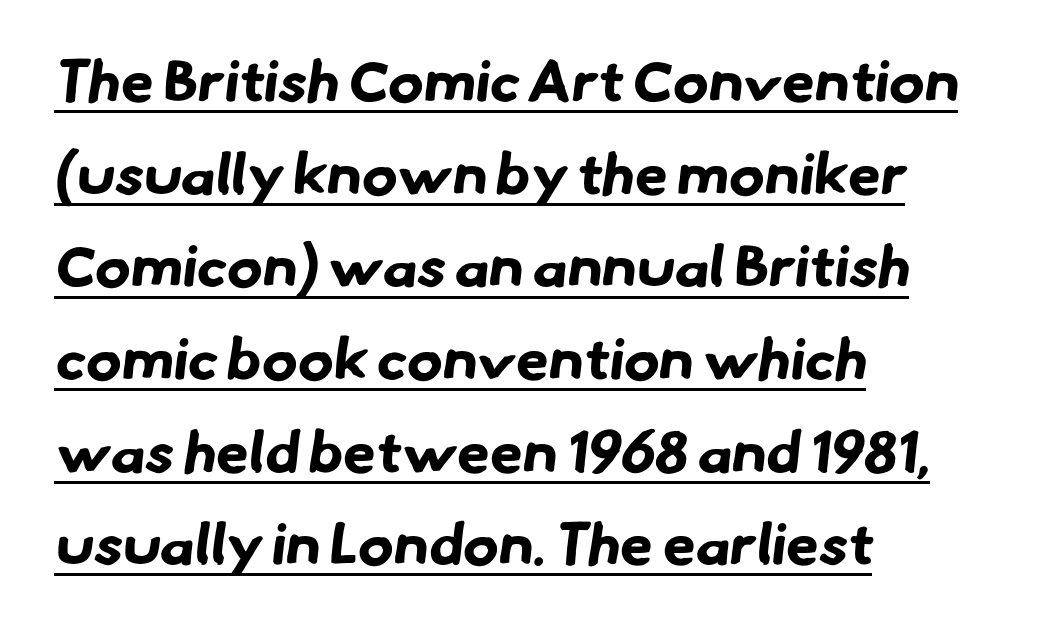
{"serif": "no", "bold": "yes", "weight": "bold", "width": "normal", "stroke_contrast": "low", "x_height": "small", "monospaced": "no", "underline": "yes", "align": "left", "line_spacing": "normal", "line_spacing_ratio": 1.57, "letter_spacing": "normal", "letter_spacing_em": 0.0, "glyph_px": 59}
